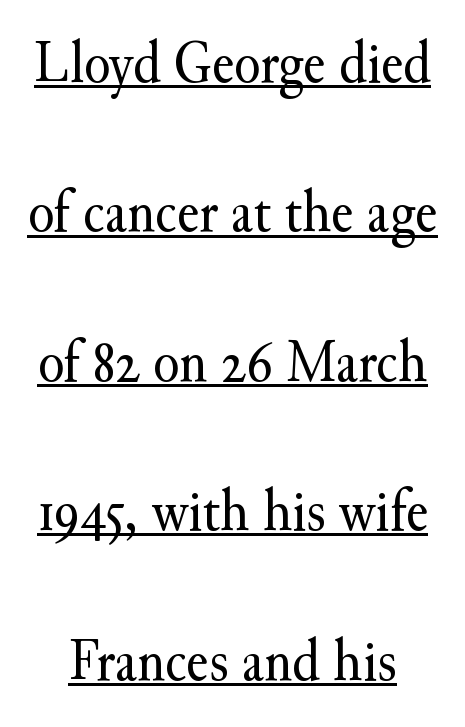
{"serif": "yes", "italic": "no", "bold": "no", "weight": "regular", "width": "normal", "stroke_contrast": "medium", "x_height": "small", "monospaced": "no", "underline": "yes", "line_spacing": "loose", "line_spacing_ratio": 2.49, "letter_spacing": "normal", "letter_spacing_em": 0.0, "glyph_px": 60}
